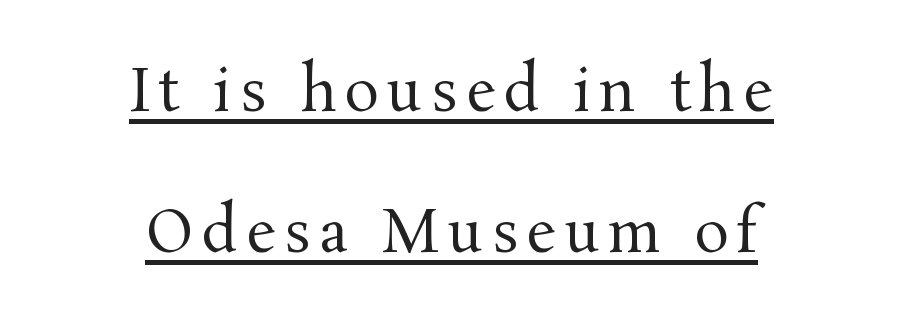
This reads as an unemphasized weight, regular at the heaviest. The type sits square on the baseline with zero lean. Here the designer chose a conventional face with non-uniform glyph widths. A rule runs beneath these lines of type. To sum up the face: it has serifs. Leading is clearly above the norm, producing a sparse column.
